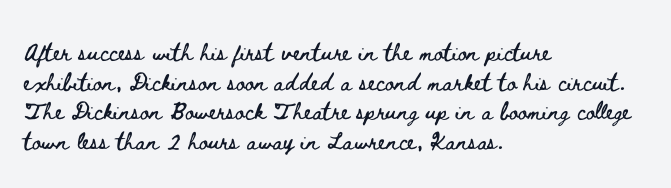
Q: Is the text italic (slanted)? A: Yes.
Q: Is the text underlined? A: No.
Q: How is the paragraph aligned? A: Left-aligned.
Q: Is the spacing between letters normal or unusually wide? A: Normal.
Q: Is the spacing between lines tight, normal or loose? A: Normal.
